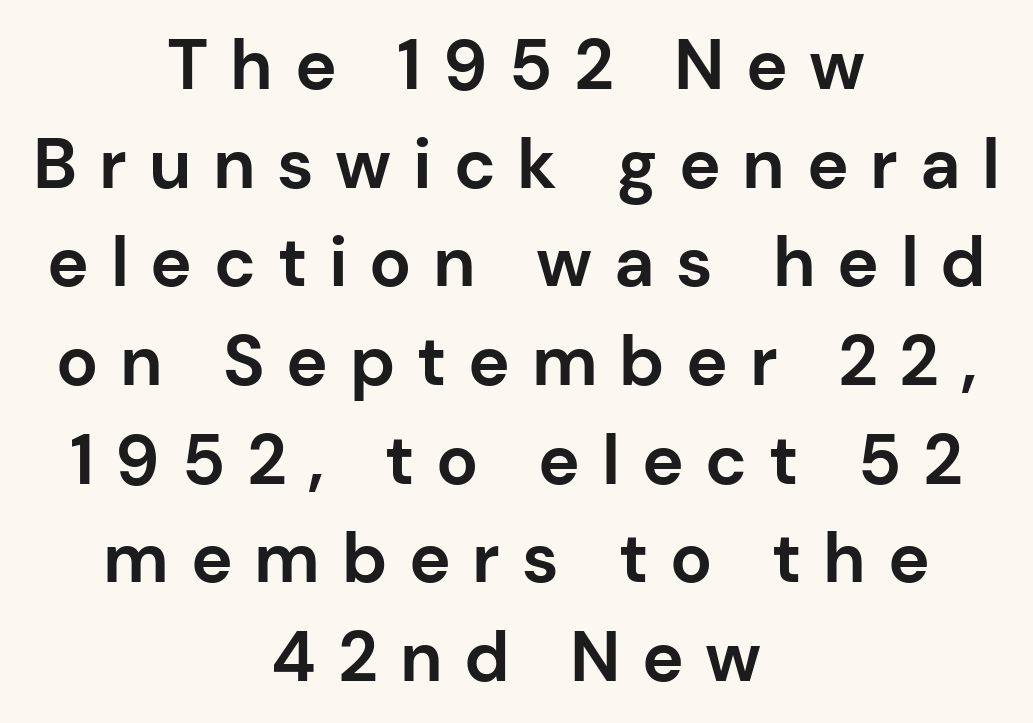
Q: Is the text bold? A: Yes.
Q: Is the text italic (slanted)? A: No, it is upright.
Q: Is the typeface a serif or a sans-serif typeface? A: Sans-serif.
Q: Is the text underlined? A: No.
Q: How is the paragraph aligned? A: Centered.
Q: Is the spacing between letters normal or unusually wide? A: Unusually wide.
Q: Is the spacing between lines tight, normal or loose? A: Normal.
Q: Width (condensed, normal, or wide)? A: Normal.
Q: Stroke contrast? A: Low.
Q: x-height? A: Medium.
Q: Monospaced? A: No.
